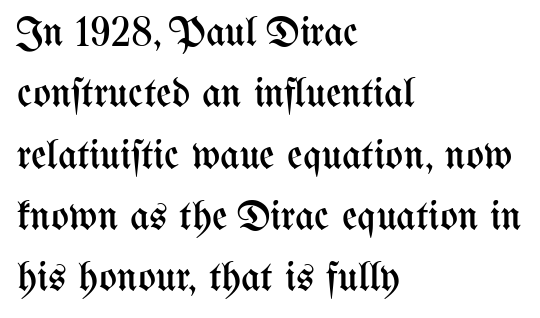
A student would call this left alignment; a typographer would say flush left, rag right. The weight tops out at a normal text grade. A typesetter would mark this as roman, not italic. The rendering uses natural spacing where letterforms have individual widths. Honestly, the letter spacing is just normal — you wouldn't notice it. Successive baselines arrive at the customary interval.
